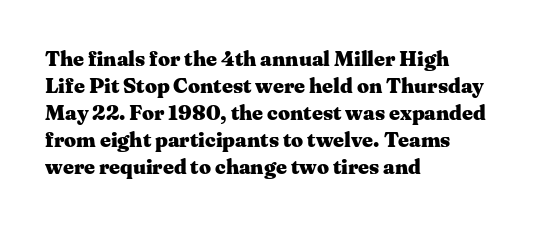
The space directly below the letters is spotless. In terms of leading, this rendering sits right in the middle. Notice how the stems are strictly vertical — no italics here. Honestly, the letter spacing is just normal — you wouldn't notice it. Typesetter's note: full bold, strokes at maximum text heaviness.
